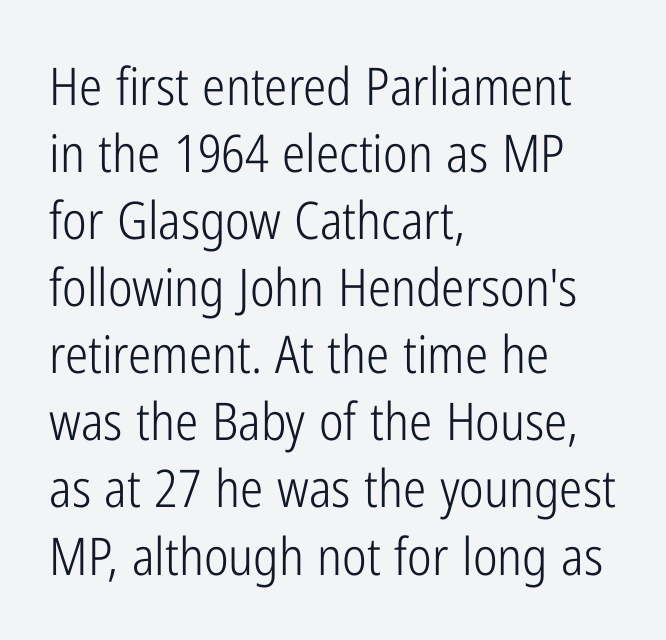
{"serif": "no", "italic": "no", "bold": "no", "weight": "light", "width": "condensed", "stroke_contrast": "low", "x_height": "medium", "monospaced": "no", "underline": "no", "align": "left", "line_spacing": "normal", "line_spacing_ratio": 1.29, "letter_spacing": "normal", "letter_spacing_em": 0.0, "glyph_px": 52}
